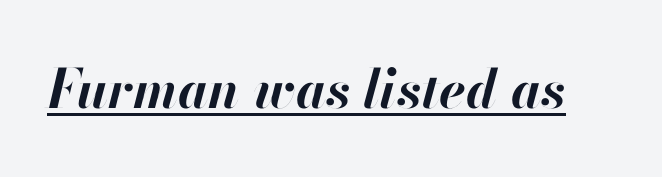
The image shows 54 px bold type, italic (leaning right); set normal letter spacing, underlined; high stroke contrast and a small x-height.
